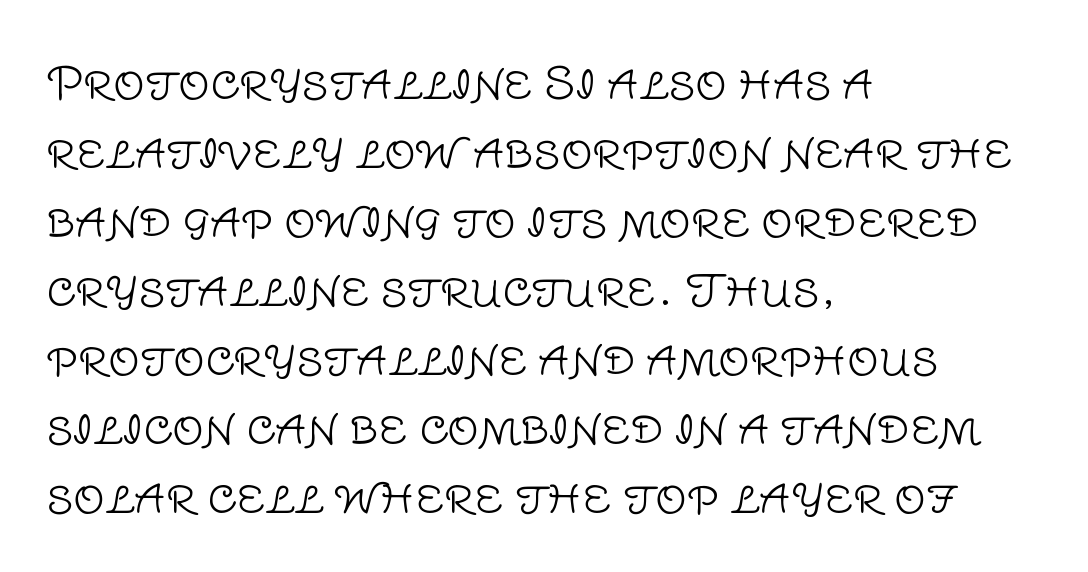
The strip under each line holds only bare page. Honestly, the row spacing looks completely unremarkable. Line beginnings align vertically; line endings do not. The face used here is proportionally spaced, like ordinary book or web type. Regarding serifs, this sample does without them.
